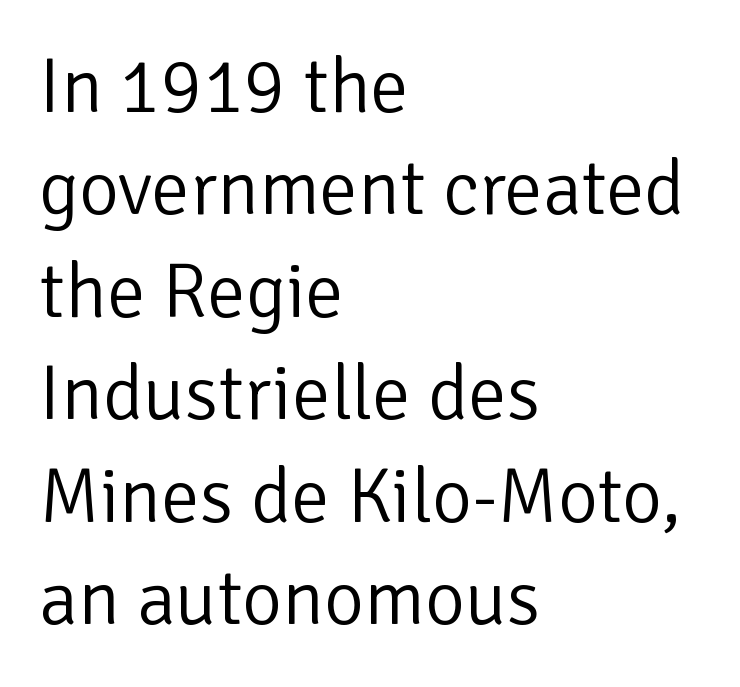
{"serif": "no", "italic": "no", "bold": "no", "weight": "light", "width": "normal", "stroke_contrast": "low", "x_height": "medium", "monospaced": "no", "underline": "no", "align": "left", "line_spacing": "normal", "line_spacing_ratio": 1.33, "letter_spacing": "normal", "letter_spacing_em": 0.0, "glyph_px": 77}
